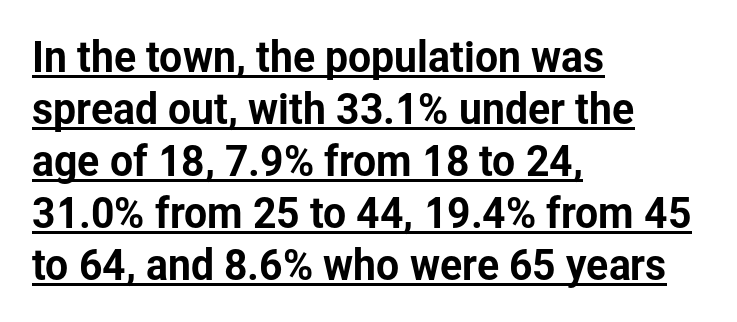
Q: Is the text italic (slanted)? A: No, it is upright.
Q: Is the typeface a serif or a sans-serif typeface? A: Sans-serif.
Q: Is the text underlined? A: Yes.
Q: How is the paragraph aligned? A: Left-aligned.
Q: Is the spacing between letters normal or unusually wide? A: Normal.
Q: Is the spacing between lines tight, normal or loose? A: Normal.
Q: Width (condensed, normal, or wide)? A: Normal.
Q: Stroke contrast? A: Low.
Q: x-height? A: Medium.
Q: Monospaced? A: No.
